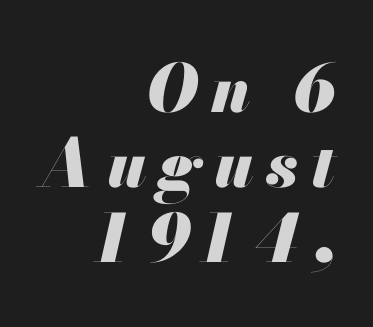
The image shows 66 px heavy type, italic (leaning right); set right-aligned, tight line spacing (1.14x), unusually wide letter spacing (+0.2 em), not underlined; medium stroke contrast and a small x-height.
